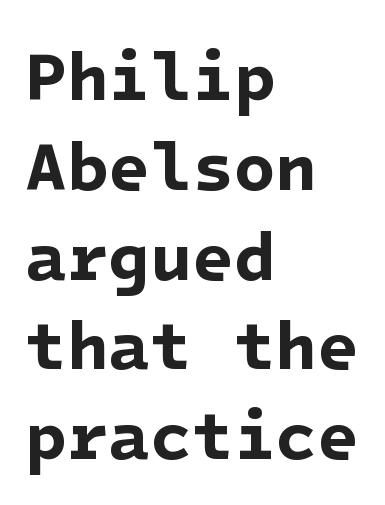
{"serif": "no", "bold": "yes", "weight": "bold", "width": "normal", "stroke_contrast": "low", "x_height": "medium", "underline": "no", "align": "left", "line_spacing": "normal", "line_spacing_ratio": 1.32, "letter_spacing": "normal", "letter_spacing_em": 0.0, "glyph_px": 68}
